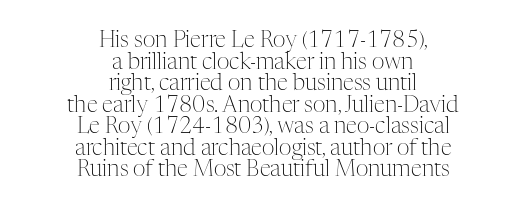
The image shows 22 px text type, upright; set centered, tight line spacing (0.98x), normal letter spacing, not underlined.
